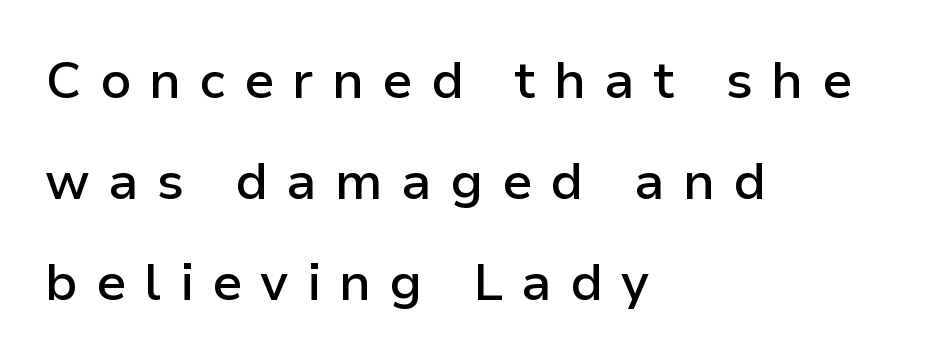
{"serif": "no", "italic": "no", "bold": "semi", "weight": "semibold", "width": "normal", "stroke_contrast": "low", "x_height": "medium", "monospaced": "no", "underline": "no", "align": "left", "line_spacing": "loose", "line_spacing_ratio": 1.94, "letter_spacing": "wide", "letter_spacing_em": 0.35, "glyph_px": 52}
